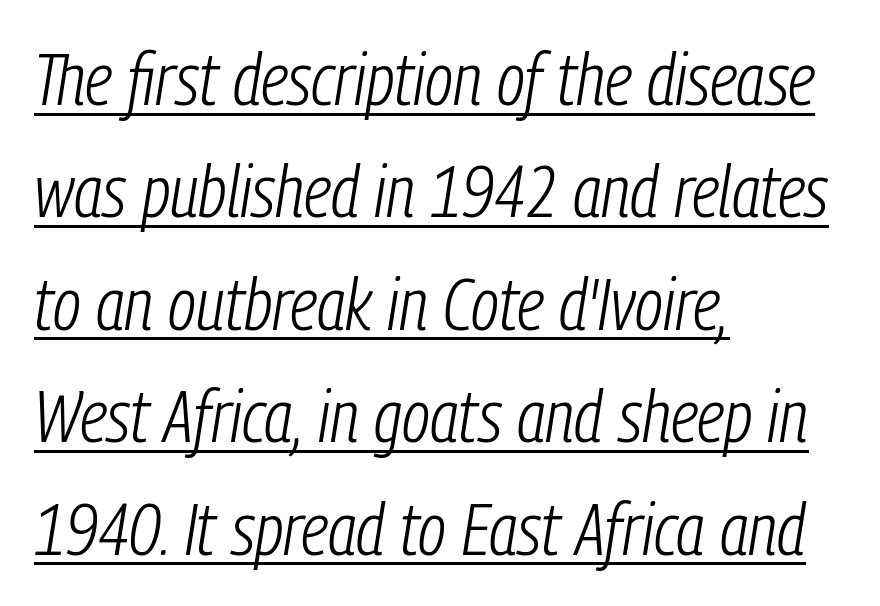
These lines keep a tight, regular rhythm from letter to letter. How would I describe the line gaps? Plain and ordinary. Here the designer chose a conventional face with non-uniform glyph widths. The whole block is typeset with a tilt.
